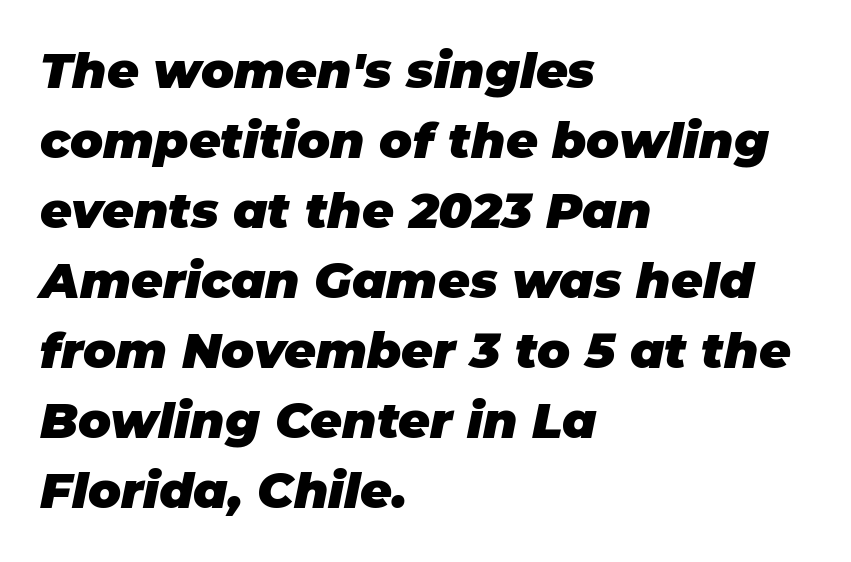
The image shows 49 px heavy type, italic (leaning right); set left-aligned, normal line spacing (1.43x), normal letter spacing, not underlined; low stroke contrast and a large x-height.
